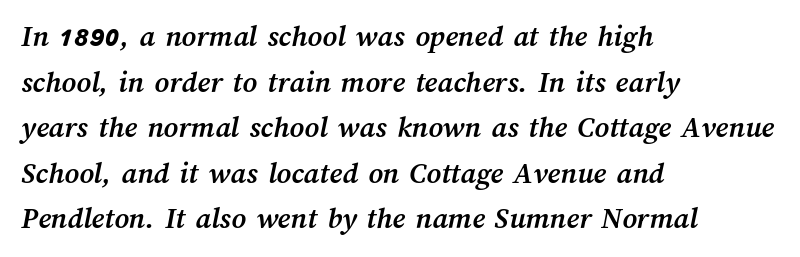
Q: Is the text bold? A: Yes.
Q: Is the text underlined? A: No.
Q: How is the paragraph aligned? A: Left-aligned.
Q: Is the spacing between letters normal or unusually wide? A: Normal.
Q: Is the spacing between lines tight, normal or loose? A: Normal.
Q: Width (condensed, normal, or wide)? A: Normal.
Q: Stroke contrast? A: Medium.
Q: x-height? A: Medium.
Q: Monospaced? A: No.
